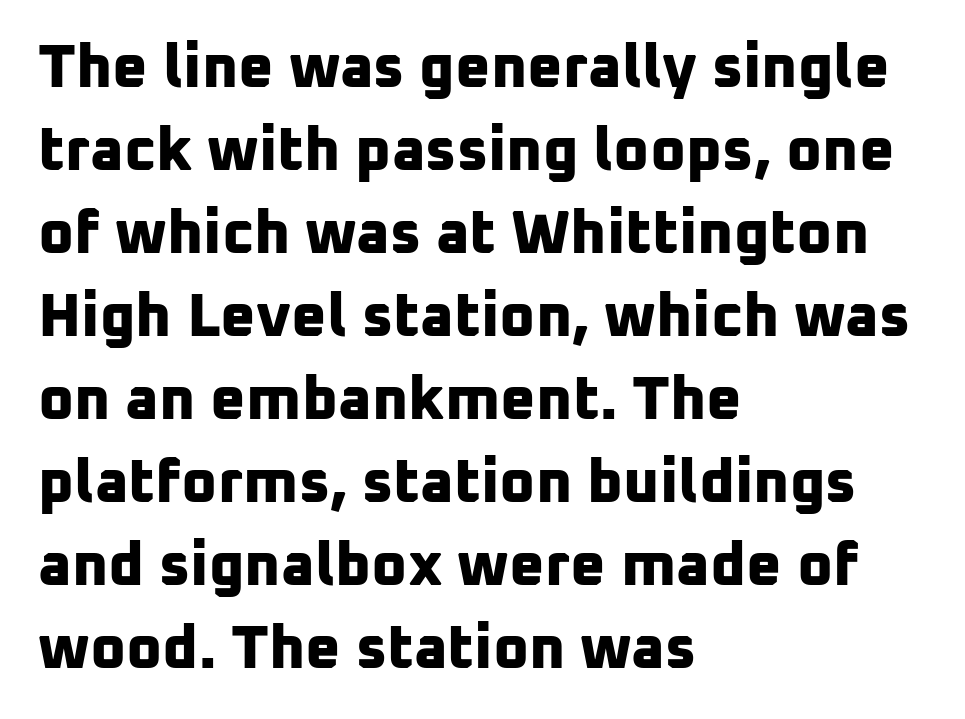
A typesetter would label this face a sans. Each new line begins a customary step beneath the previous one. In terms of weight, the rendering is a true, heavy bold. Nothing unusual about the tracking: characters are spaced as the font intends. The compositor pushed each line to the left boundary. No word sits above an underline.
